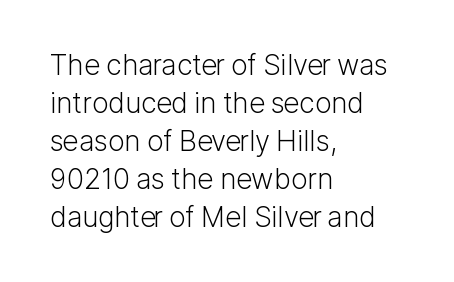
The image shows 28 px light sans-serif type, upright; set left-aligned, normal line spacing (1.36x), normal letter spacing, not underlined; low stroke contrast and a medium x-height.
